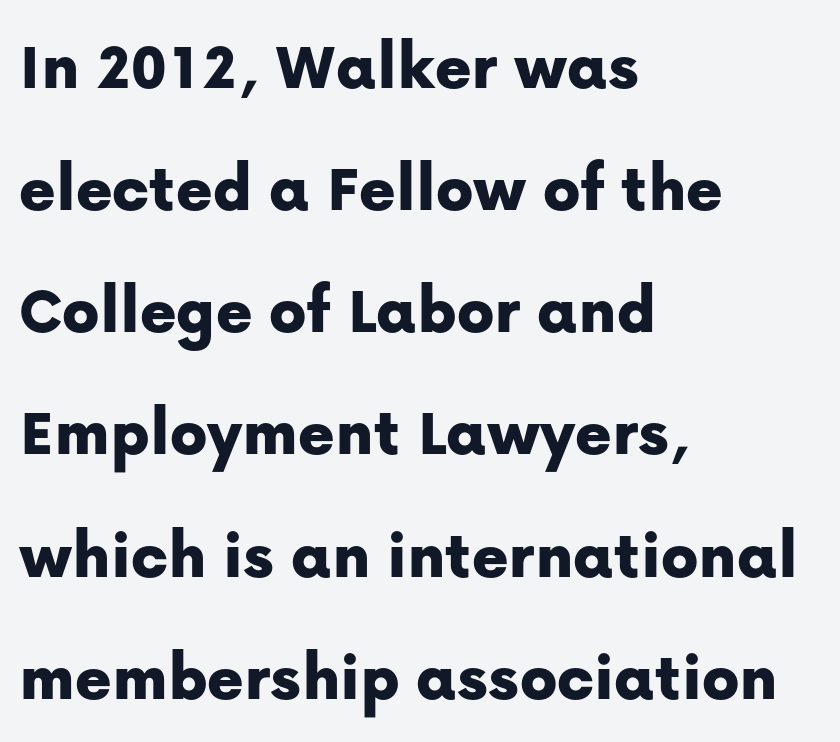
Tall strokes in this sample are plumb rather than angled. The compositor pushed each line to the left boundary. Note the varied advance widths — an 'i' is clearly narrower than an 'm'. Look at the tracking — it's just the regular setting, nothing added. Unmarked baselines from the first word to the last. Letterform terminals end flat and unadorned throughout the passage.
